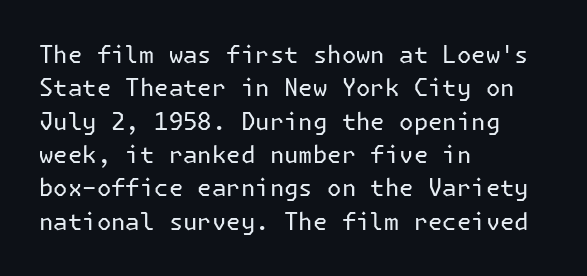
The letterforms sit at book weight or below. Posture: straight, roman, zero tilt. Tracking value appears to be zero — textbook default spacing. The passage shown stacks its lines at a standard gap. Is the block centered? No — it sits flush against the left margin. The foot of each line stays bare and open.
